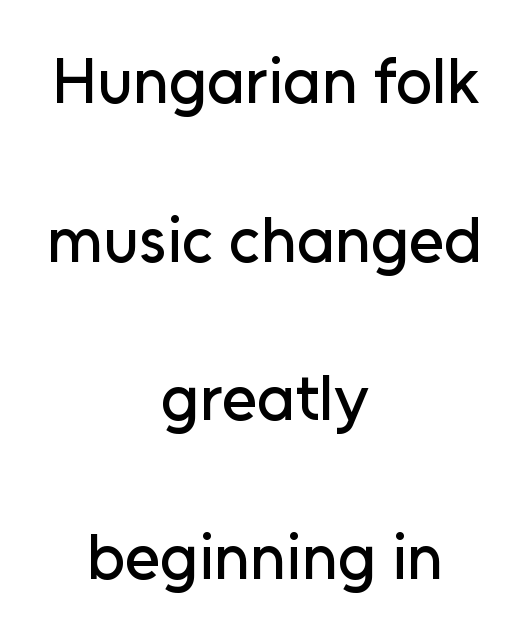
The baseline area is clear. Caption: standard tracking, unaltered. These lines are composed in type without serifs. Do the letters lean? They stand straight. Proportional: the letters do not fall into vertical columns. One-word summary of the alignment: center.
